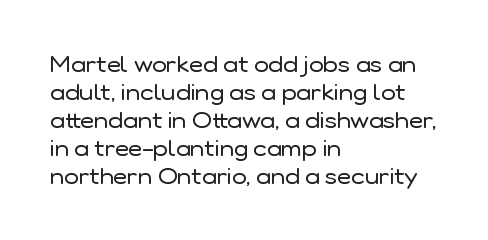
The image shows 22 px text type, upright; set left-aligned, normal line spacing (1.27x), normal letter spacing, not underlined.
